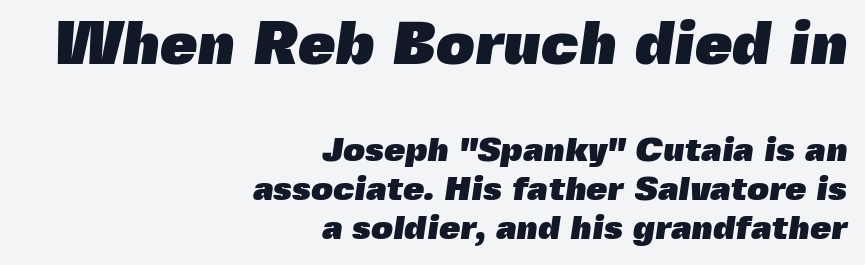
{"serif": "no", "bold": "yes", "weight": "heavy", "width": "normal", "x_height": "medium", "monospaced": "no", "underline": "no", "align": "right", "line_spacing": "tight", "line_spacing_ratio": 1.14, "letter_spacing": "normal", "letter_spacing_em": 0.0, "larger_block": "first", "size_ratio": 1.76, "glyph_px": 60}
